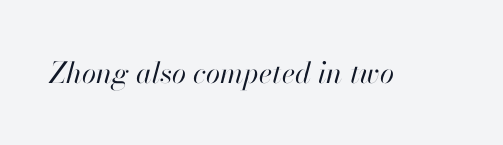
{"italic": "yes", "lean": "right", "slant_degrees": 13, "bold": "no", "weight": "regular", "width": "normal", "stroke_contrast": "high", "x_height": "small", "monospaced": "no", "underline": "no", "letter_spacing": "normal", "letter_spacing_em": 0.0, "glyph_px": 29}
